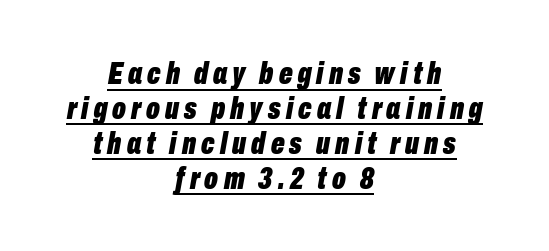
The passage shown is typed in a proportional face where columns would drift. The leading is snug, giving the passage a crowded texture. The axis of the letterforms is tilted away from vertical. Quick note: underline on.
